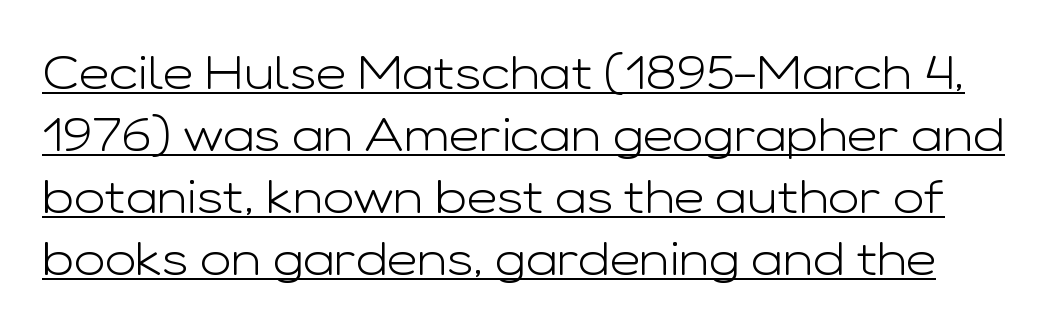
The image shows 47 px light, wide sans-serif type, upright; set normal line spacing (1.32x), normal letter spacing, underlined; low stroke contrast and a medium x-height.
